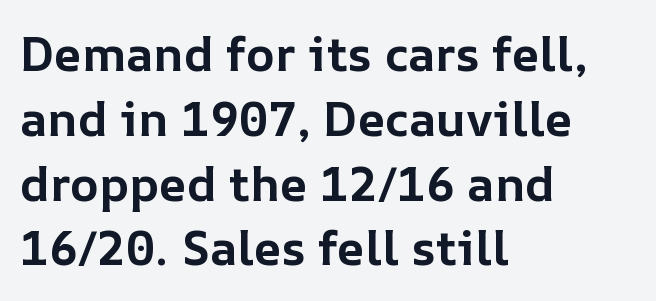
The image shows 48 px bold type, upright; set left-aligned, normal line spacing (1.35x), normal letter spacing, not underlined; low stroke contrast and a medium x-height.
